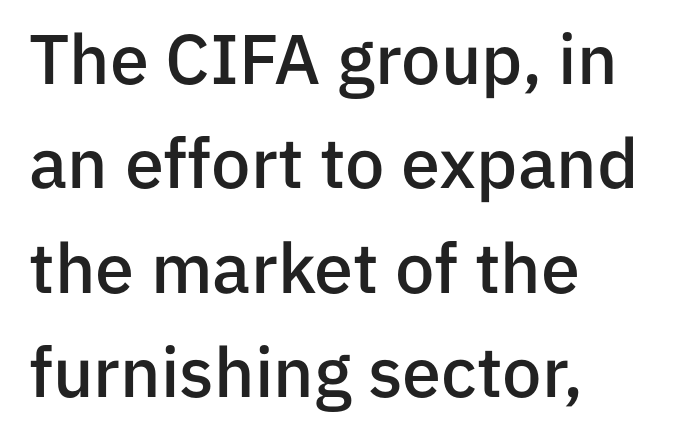
The image shows 70 px semibold sans-serif type, upright; set left-aligned, normal line spacing (1.49x), normal letter spacing, not underlined; low stroke contrast and a medium x-height.
